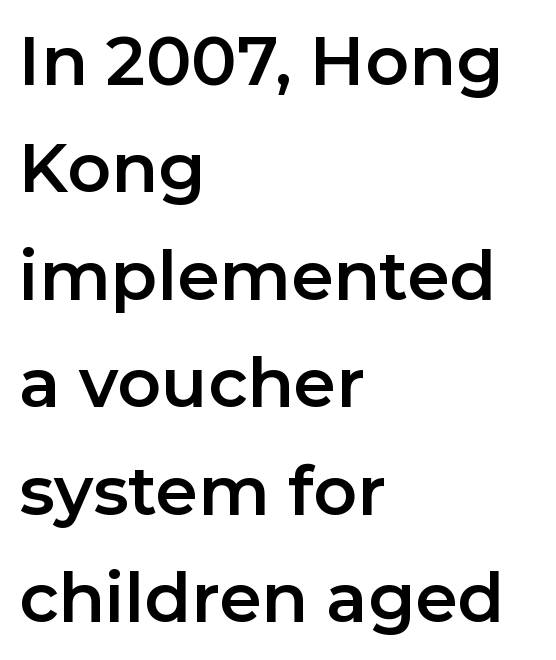
{"serif": "no", "italic": "no", "width": "normal", "stroke_contrast": "low", "x_height": "medium", "monospaced": "no", "underline": "no", "align": "left", "line_spacing": "normal", "line_spacing_ratio": 1.58, "letter_spacing": "normal", "letter_spacing_em": 0.0, "glyph_px": 68}
